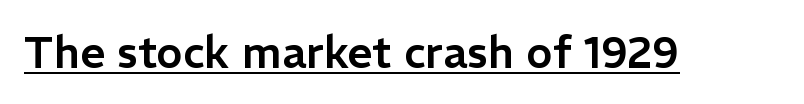
Proportional: the letters do not fall into vertical columns. The text was rendered using a sans face with plain stroke endings. Tall strokes in this sample are plumb rather than angled. Honestly, the letter spacing is just normal — you wouldn't notice it. The rendering uses the underline text-decoration.
